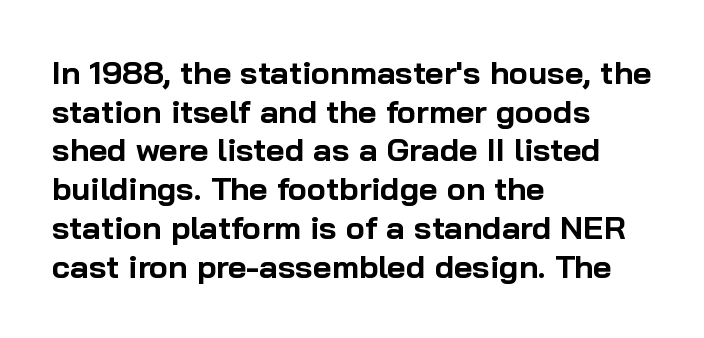
{"serif": "no", "italic": "no", "bold": "yes", "weight": "bold", "width": "normal", "stroke_contrast": "low", "x_height": "medium", "monospaced": "no", "underline": "no", "align": "left", "line_spacing_ratio": 1.21, "letter_spacing": "normal", "letter_spacing_em": 0.0, "glyph_px": 32}
